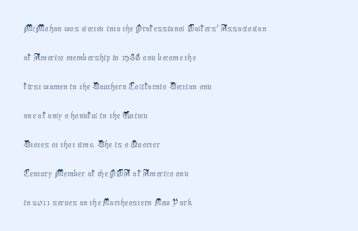
The image shows 20 px text type, upright; set left-aligned, normal line spacing (1.45x), normal letter spacing, not underlined.
